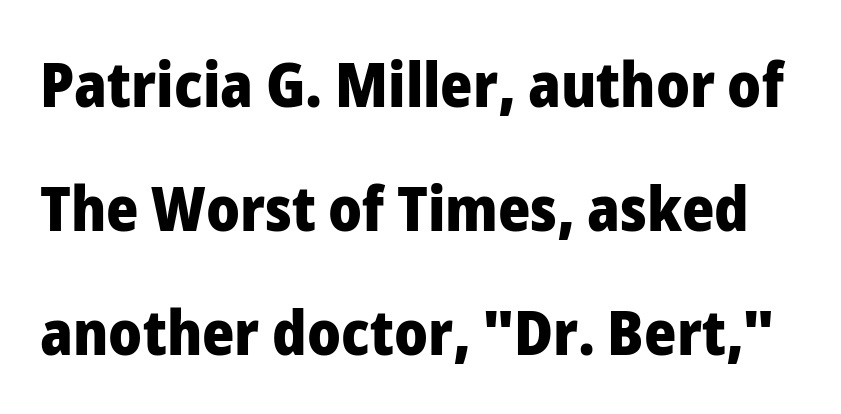
Q: Is the text bold? A: Yes.
Q: Is the text italic (slanted)? A: No, it is upright.
Q: Is the typeface a serif or a sans-serif typeface? A: Sans-serif.
Q: Is the text underlined? A: No.
Q: Is the spacing between letters normal or unusually wide? A: Normal.
Q: Is the spacing between lines tight, normal or loose? A: Loose.
Q: Width (condensed, normal, or wide)? A: Normal.
Q: Stroke contrast? A: Low.
Q: x-height? A: Medium.
Q: Monospaced? A: No.
